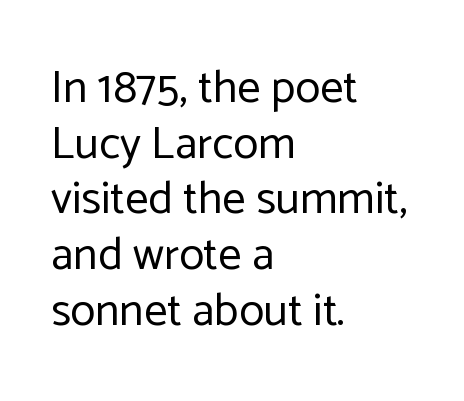
The image shows 46 px regular-weight sans-serif type, upright; set left-aligned, line spacing 1.21x, normal letter spacing, not underlined; low stroke contrast and a medium x-height.
